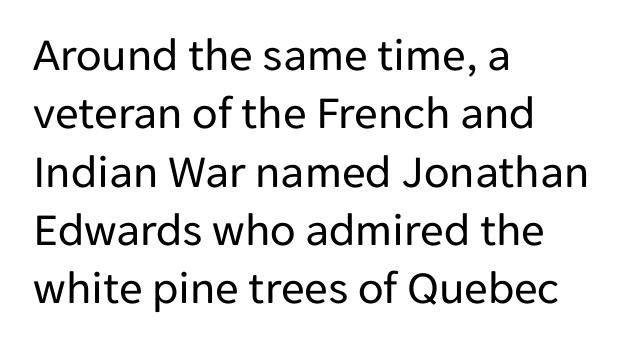
The typography opts for an upright posture over an oblique one. Clear beneath every line of the passage. Stroke mass is kept to a normal reading level or below. Letter spacing: default.
